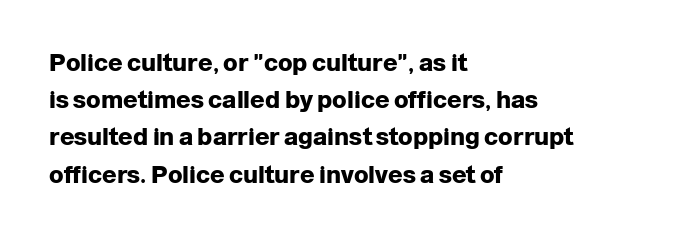
Q: Is the text bold? A: Yes.
Q: Is the text italic (slanted)? A: No, it is upright.
Q: Is the text underlined? A: No.
Q: How is the paragraph aligned? A: Left-aligned.
Q: Is the spacing between letters normal or unusually wide? A: Normal.
Q: Is the spacing between lines tight, normal or loose? A: Normal.
